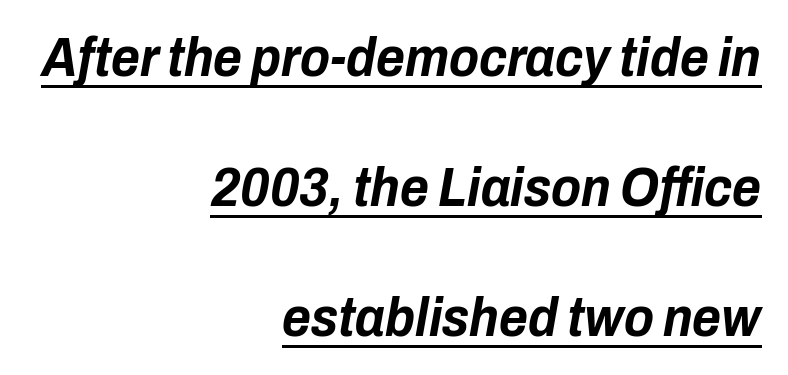
The image shows 55 px bold, condensed type, italic (leaning right); set right-aligned, loose line spacing (2.36x), normal letter spacing, underlined; low stroke contrast and a medium x-height.
